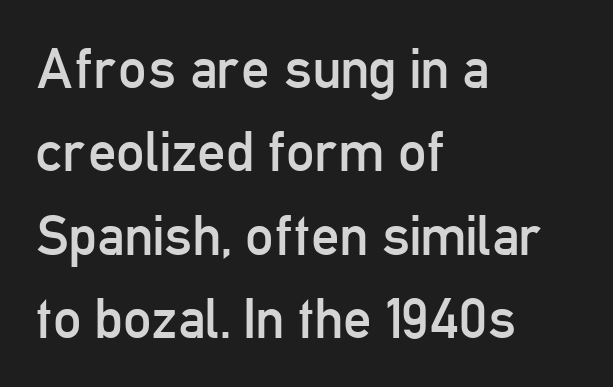
No heavy texture on the line: the type isn't bold. Where is the straight margin? On the left. Italic: no, the glyphs are upright roman. Just letters on the line, the space beneath them empty.
